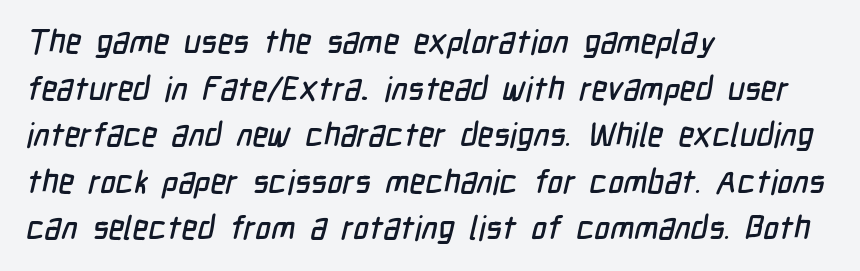
The image shows 33 px condensed sans-serif type; set left-aligned, normal line spacing (1.41x), normal letter spacing, not underlined; low stroke contrast and a medium x-height.
